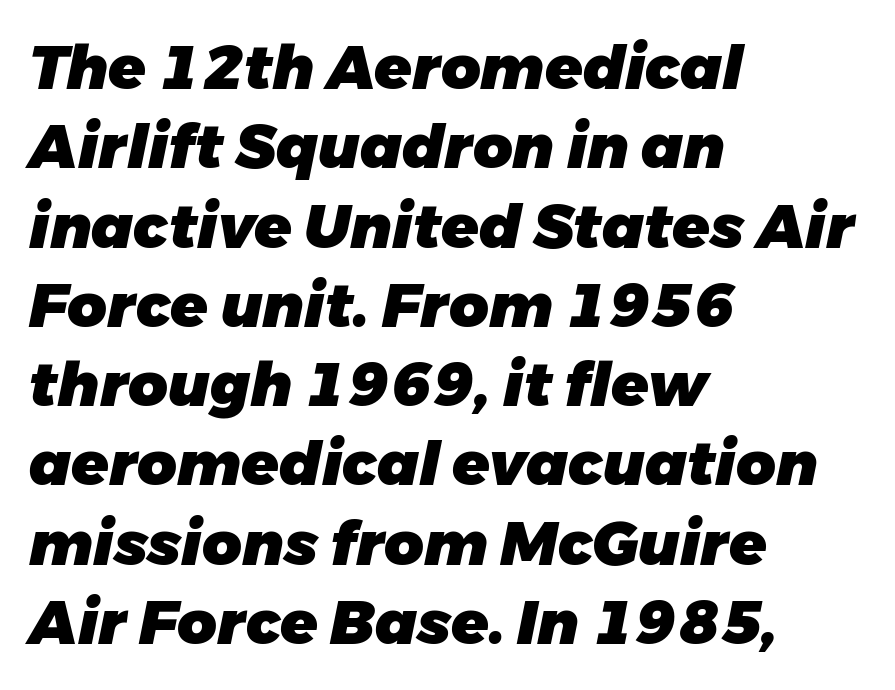
The image shows 61 px heavy type, italic (leaning right); set left-aligned, normal line spacing (1.3x), normal letter spacing, not underlined; low stroke contrast and a medium x-height.
